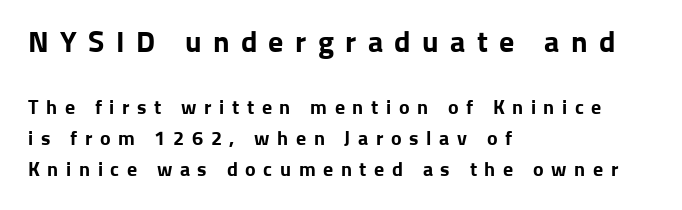
{"serif": "no", "italic": "no", "bold": "yes", "weight": "bold", "width": "normal", "stroke_contrast": "low", "x_height": "medium", "monospaced": "no", "underline": "no", "align": "left", "line_spacing": "normal", "line_spacing_ratio": 1.55, "letter_spacing": "wide", "letter_spacing_em": 0.38, "larger_block": "first", "size_ratio": 1.5, "glyph_px": 30}
